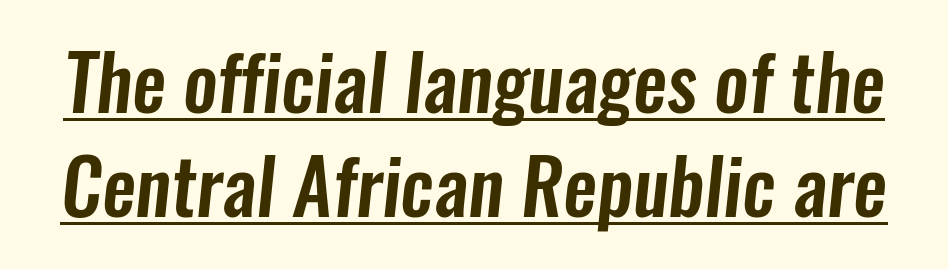
The passage shown is typed in a proportional face where columns would drift. These characters rest on top of a visible drawn line. This rendering employs a face without finishing strokes, i.e., a sans-serif. Regarding leading, the lines here are spaced in the standard way. The type is set solid horizontally, with unmodified tracking.
